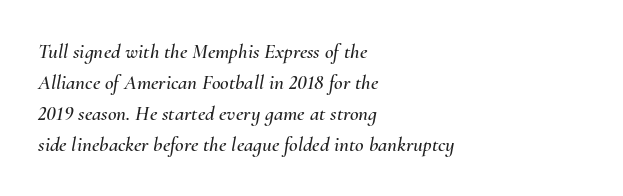
The image shows 21 px text type, italic (leaning right); set left-aligned, normal line spacing (1.47x), normal letter spacing, not underlined.
